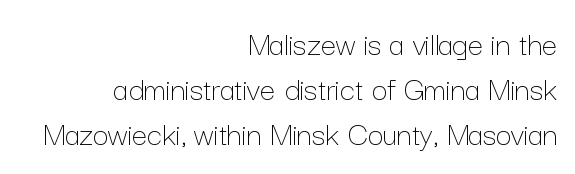
Q: Is the text bold? A: No.
Q: Is the text italic (slanted)? A: No, it is upright.
Q: Is the text underlined? A: No.
Q: How is the paragraph aligned? A: Right-aligned.
Q: Is the spacing between letters normal or unusually wide? A: Normal.
Q: Is the spacing between lines tight, normal or loose? A: Normal.
Q: Width (condensed, normal, or wide)? A: Normal.
Q: Stroke contrast? A: Low.
Q: x-height? A: Medium.
Q: Monospaced? A: No.
